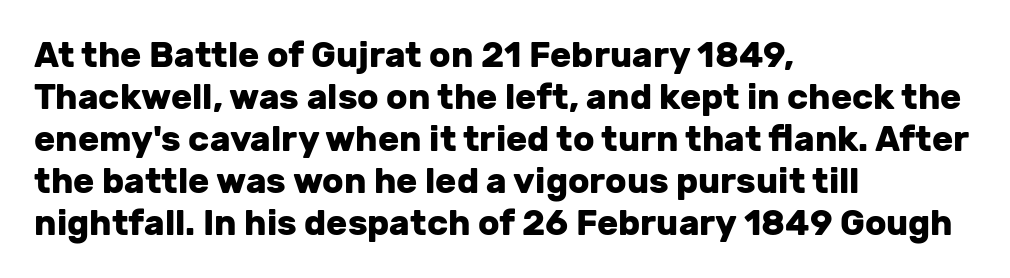
The type family on display is of the sans-serif kind. Bold? Absolutely — the strokes are thick and heavy. Here the designer chose a conventional face with non-uniform glyph widths. These lines are set flush left with a ragged right edge.
